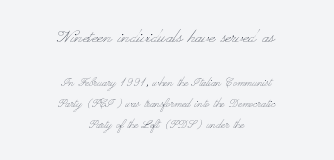
The image shows 21 px text type; set centered, normal line spacing (1.51x), normal letter spacing, not underlined; the first (top) block is 1.5x larger.
